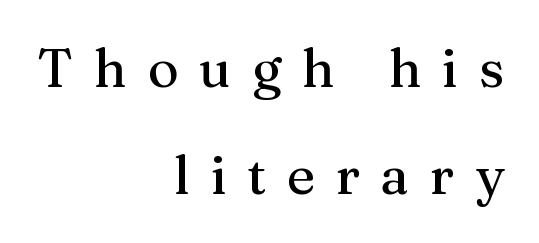
The image shows 53 px serif type, upright; set right-aligned, loose line spacing (2.01x), unusually wide letter spacing (+0.39 em), not underlined; medium stroke contrast and a medium x-height.
